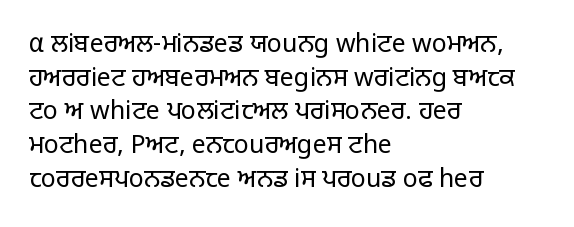
The image shows 25 px text type, upright; set left-aligned, normal line spacing (1.35x), normal letter spacing, not underlined.
